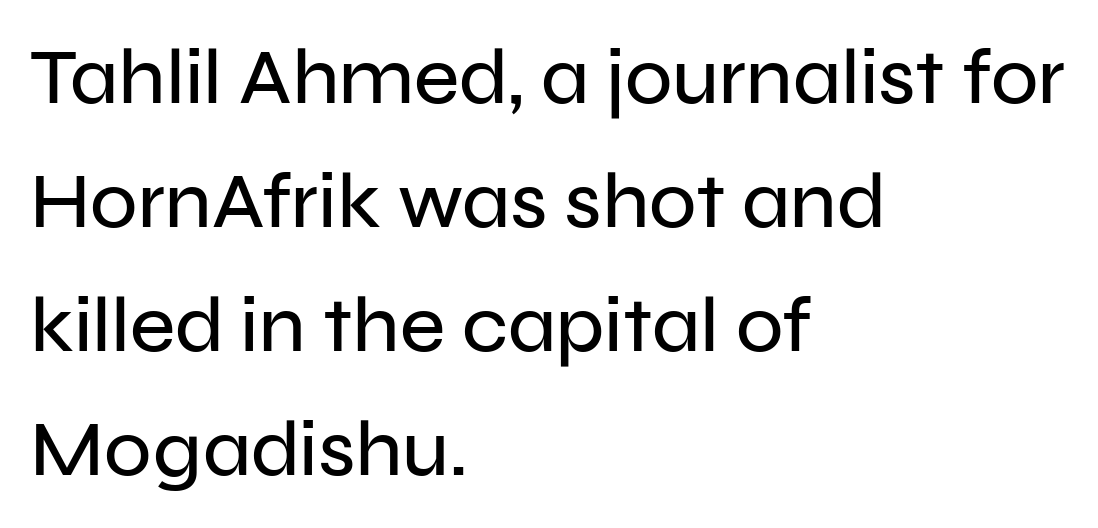
This block has exactly the height ordinary leading produces. This sample uses a sans-serif face. Short and long lines alike share a common starting point at left. Rule under the text: the space is simply empty.
